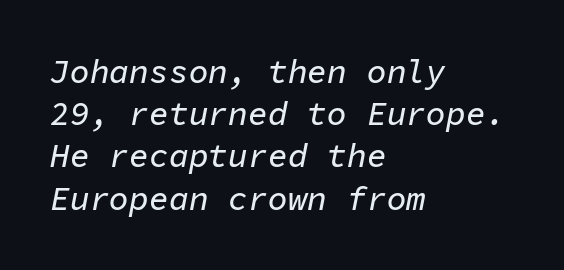
{"italic": "yes", "lean": "right", "slant_degrees": 11, "width": "normal", "stroke_contrast": "low", "x_height": "medium", "monospaced": "yes", "underline": "no", "align": "left", "line_spacing": "normal", "line_spacing_ratio": 1.28, "letter_spacing": "normal", "letter_spacing_em": 0.0, "glyph_px": 33}
